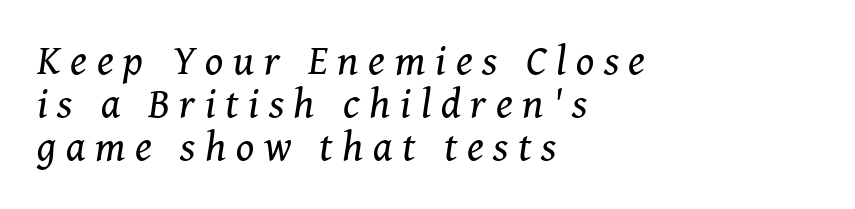
{"serif": "yes", "italic": "yes", "lean": "right", "slant_degrees": 8, "bold": "no", "weight": "regular", "width": "normal", "stroke_contrast": "medium", "x_height": "medium", "monospaced": "no", "underline": "no", "align": "left", "line_spacing": "tight", "line_spacing_ratio": 1.02, "letter_spacing": "wide", "letter_spacing_em": 0.23, "glyph_px": 42}
